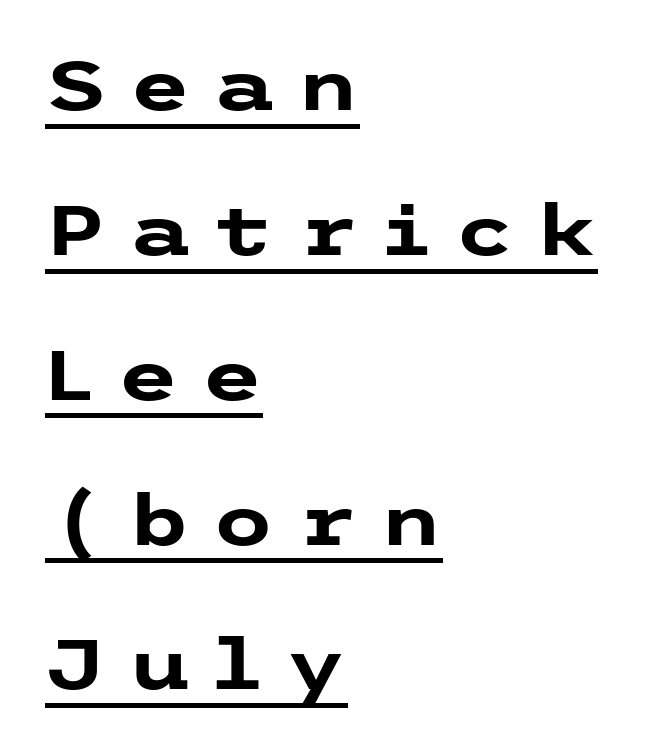
The passage shown is emphatically bold. Substantial extra tracking has been applied to these lines. No feet cap the strokes, marking this as sans-serif type. The axis of the letterforms is exactly vertical.
